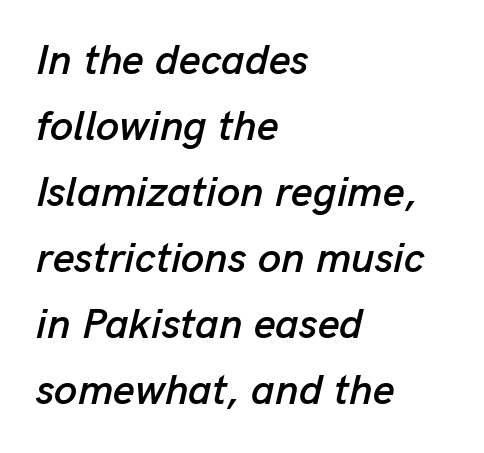
{"italic": "yes", "lean": "right", "slant_degrees": 13, "width": "normal", "stroke_contrast": "low", "x_height": "medium", "monospaced": "no", "underline": "no", "align": "left", "line_spacing": "normal", "line_spacing_ratio": 1.57, "letter_spacing": "normal", "letter_spacing_em": 0.0, "glyph_px": 42}
